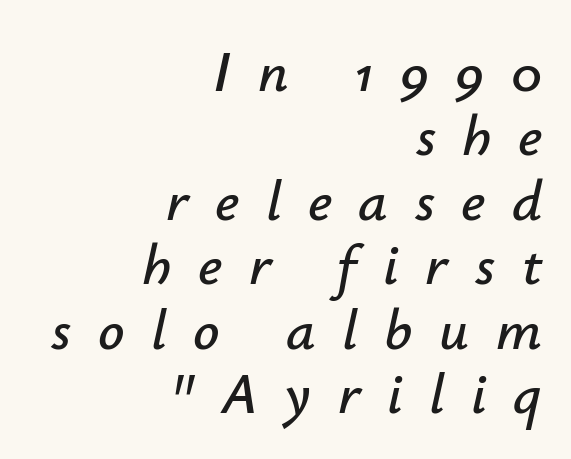
The image shows 58 px text type, italic (leaning right); set right-aligned, tight line spacing (1.11x), unusually wide letter spacing (+0.46 em), not underlined; low stroke contrast and a small x-height.
